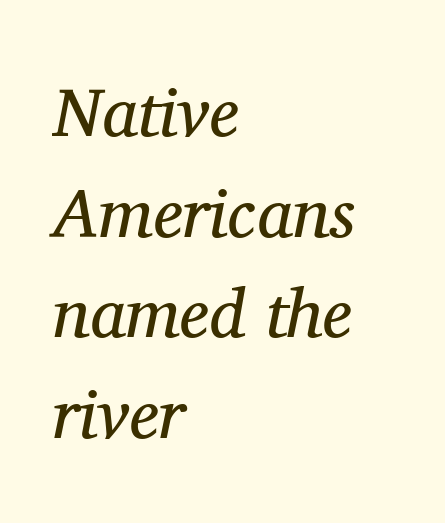
The image shows 69 px regular-weight serif type, italic (leaning right); set left-aligned, normal line spacing (1.46x), normal letter spacing, not underlined; medium stroke contrast and a medium x-height.
